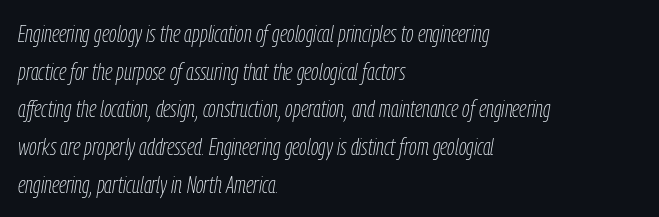
The image shows 24 px text type, italic (leaning right); set left-aligned, normal line spacing (1.57x), normal letter spacing, not underlined.
